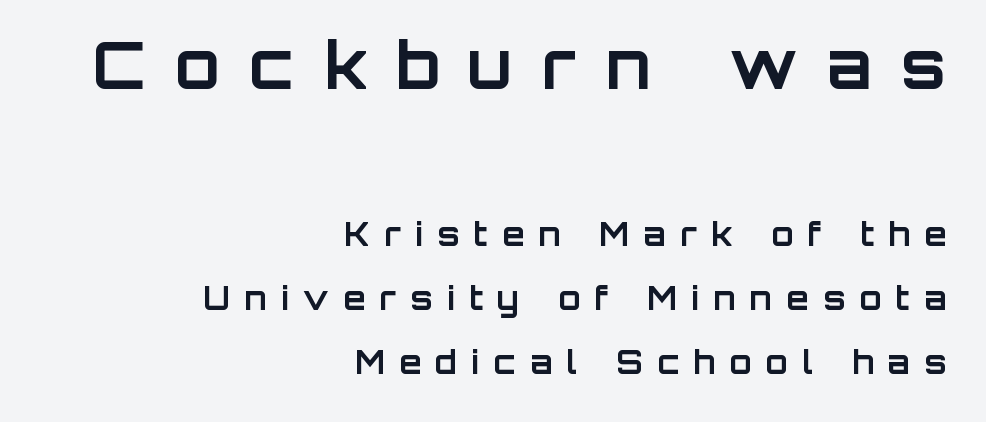
{"serif": "no", "italic": "no", "bold": "yes", "weight": "bold", "width": "normal", "stroke_contrast": "low", "x_height": "large", "monospaced": "no", "underline": "no", "align": "right", "line_spacing": "loose", "line_spacing_ratio": 2.0, "letter_spacing": "wide", "letter_spacing_em": 0.45, "larger_block": "first", "size_ratio": 2.03, "glyph_px": 65}
